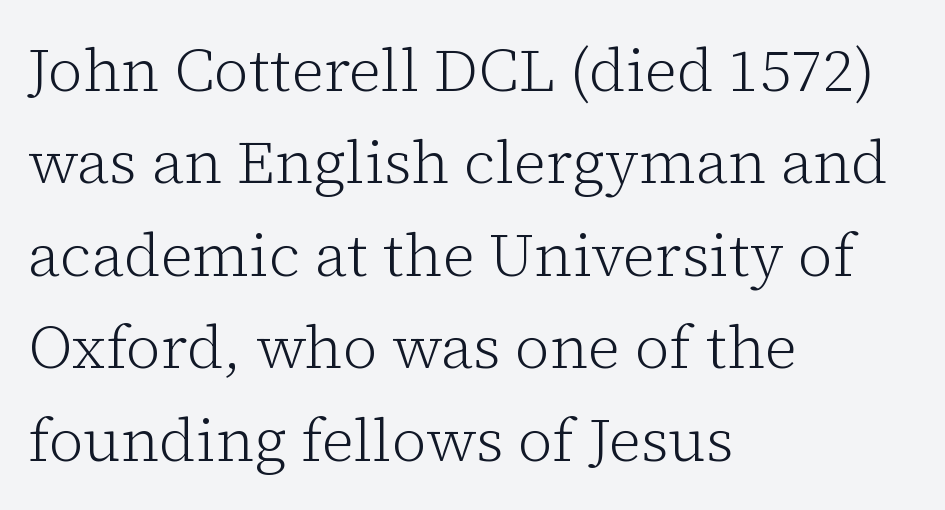
The image shows 60 px light serif type, upright; set left-aligned, normal line spacing (1.54x), normal letter spacing, not underlined; low stroke contrast and a medium x-height.
